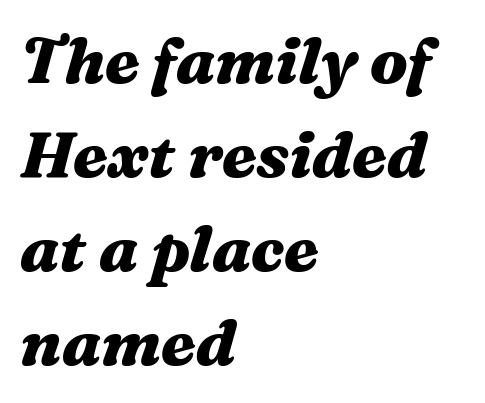
The whole block is typeset with a tilt. A normal amount of white space separates one row of letters from the next. The baseline area is clear. Spacing between characters is what you'd get straight out of the box. The rendering uses natural spacing where letterforms have individual widths. Every row of glyphs begins at an identical x-position on the left.
